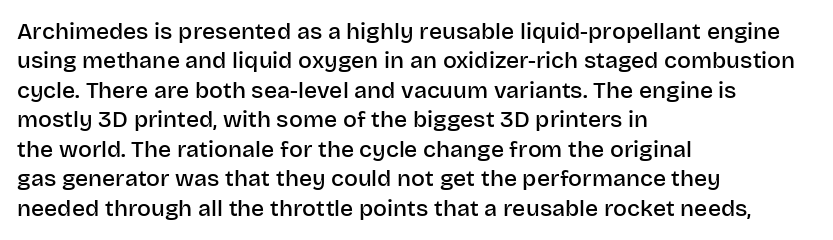
The image shows 23 px text type, upright; set left-aligned, normal line spacing (1.28x), normal letter spacing, not underlined.
